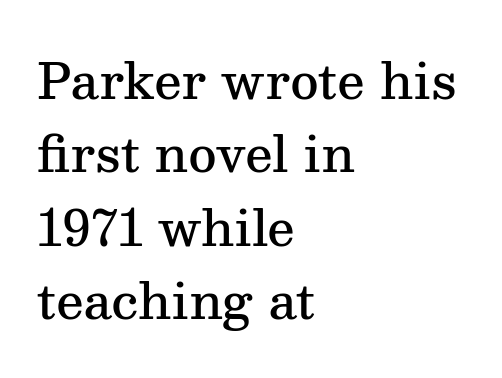
Q: Is the text bold? A: Semi-bold.
Q: Is the text italic (slanted)? A: No, it is upright.
Q: Is the typeface a serif or a sans-serif typeface? A: Serif.
Q: Is the text underlined? A: No.
Q: How is the paragraph aligned? A: Left-aligned.
Q: Is the spacing between letters normal or unusually wide? A: Normal.
Q: Is the spacing between lines tight, normal or loose? A: Normal.
Q: Width (condensed, normal, or wide)? A: Normal.
Q: Stroke contrast? A: Medium.
Q: x-height? A: Medium.
Q: Monospaced? A: No.
